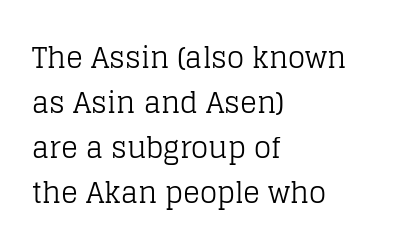
The image shows 28 px regular-weight serif type, upright; set left-aligned, normal line spacing (1.61x), normal letter spacing, not underlined; low stroke contrast and a large x-height.
